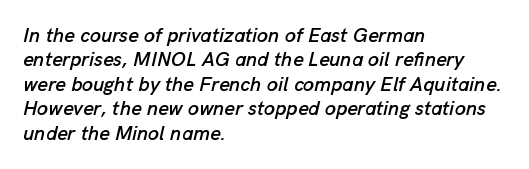
The font's italic variant was chosen for this text. You could call the tracking neutral — neither tight nor loose. Notice how the passage keeps a crisp vertical edge on the left only. The space directly below the letters is spotless.
